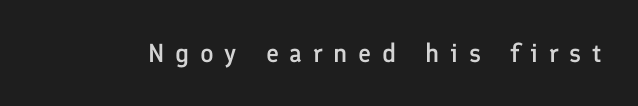
The image shows 26 px text type, upright; set unusually wide letter spacing (+0.41 em), not underlined.
